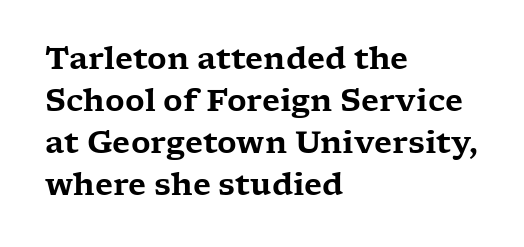
Q: Is the text italic (slanted)? A: No, it is upright.
Q: Is the typeface a serif or a sans-serif typeface? A: Serif.
Q: Is the text underlined? A: No.
Q: How is the paragraph aligned? A: Left-aligned.
Q: Is the spacing between letters normal or unusually wide? A: Normal.
Q: Is the spacing between lines tight, normal or loose? A: Normal.
Q: Width (condensed, normal, or wide)? A: Wide.
Q: Stroke contrast? A: Low.
Q: x-height? A: Medium.
Q: Monospaced? A: No.
